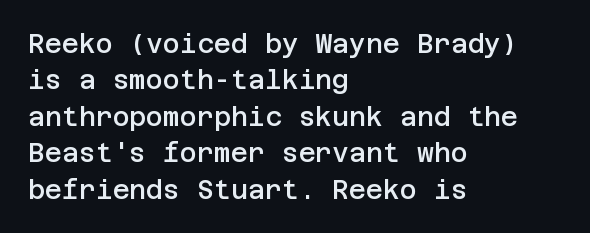
Q: Is the text bold? A: Semi-bold.
Q: Is the text italic (slanted)? A: No, it is upright.
Q: Is the text underlined? A: No.
Q: How is the paragraph aligned? A: Left-aligned.
Q: Is the spacing between letters normal or unusually wide? A: Normal.
Q: Is the spacing between lines tight, normal or loose? A: Normal.
